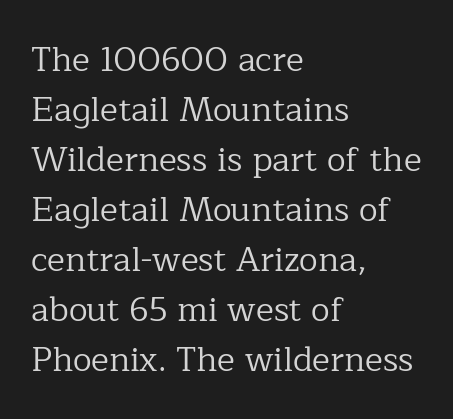
The image shows 34 px regular-weight serif type, upright; set left-aligned, normal line spacing (1.47x), normal letter spacing, not underlined; low stroke contrast and a medium x-height.
